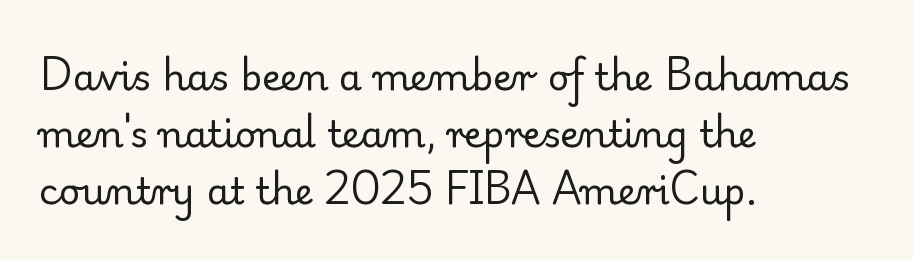
Q: Is the text bold? A: No.
Q: Is the text italic (slanted)? A: No, it is upright.
Q: Is the typeface a serif or a sans-serif typeface? A: Serif.
Q: Is the text underlined? A: No.
Q: How is the paragraph aligned? A: Left-aligned.
Q: Is the spacing between letters normal or unusually wide? A: Normal.
Q: Is the spacing between lines tight, normal or loose? A: Normal.
Q: Width (condensed, normal, or wide)? A: Normal.
Q: Stroke contrast? A: Low.
Q: x-height? A: Small.
Q: Monospaced? A: No.
